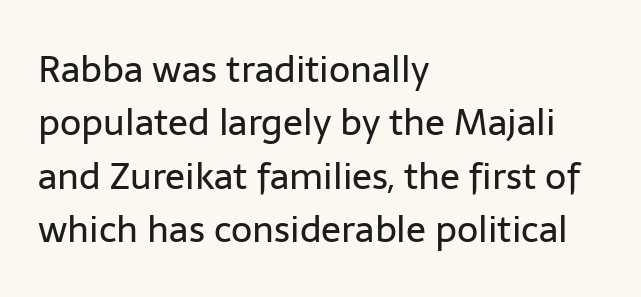
The image shows 37 px regular-weight sans-serif type, upright; set left-aligned, normal line spacing (1.44x), normal letter spacing, not underlined; low stroke contrast and a medium x-height.
